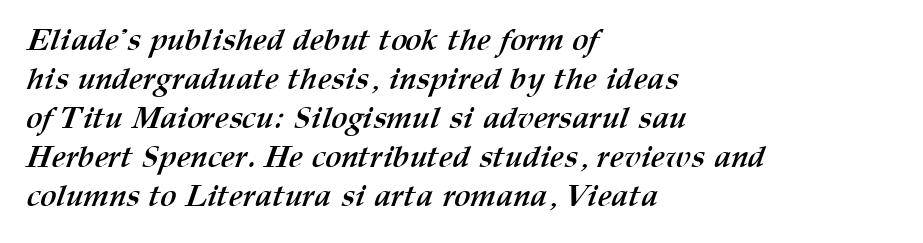
Spacing verdict: proportional, widths tailored to each character. Line beginnings align vertically; line endings do not. Pretty heavy lettering here — definitely bold. The rows are spaced the way most documents space them. Words appear dense and cohesive because spacing is normal.
